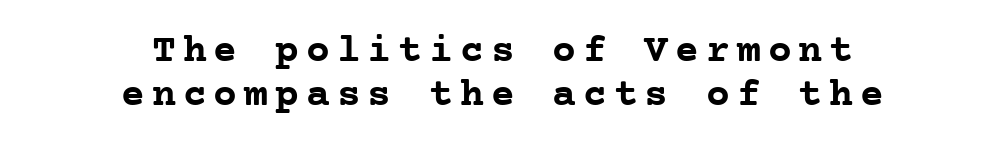
The image shows 40 px semibold serif type, upright, monospaced; set centered, tight line spacing (1.1x), not underlined; low stroke contrast and a medium x-height.
